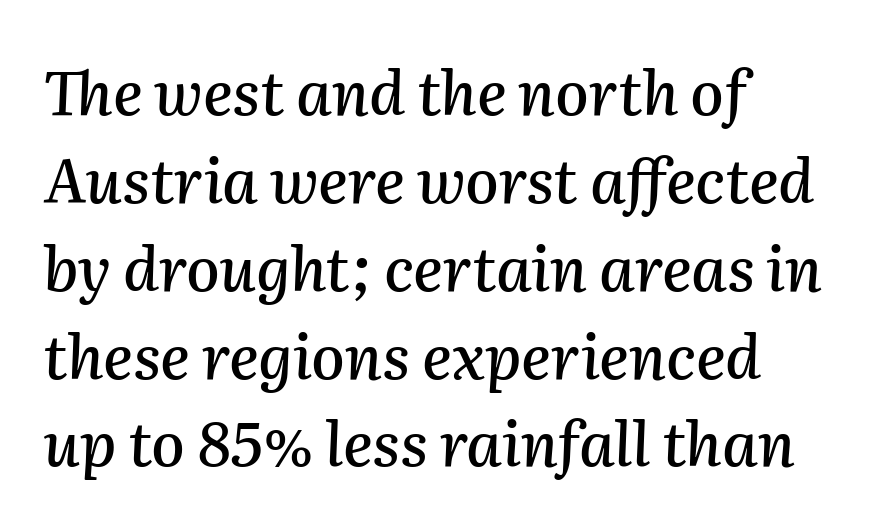
{"italic": "yes", "lean": "right", "slant_degrees": 2, "width": "normal", "stroke_contrast": "medium", "x_height": "medium", "monospaced": "no", "underline": "no", "align": "left", "line_spacing": "normal", "line_spacing_ratio": 1.44, "letter_spacing": "normal", "letter_spacing_em": 0.0, "glyph_px": 61}
